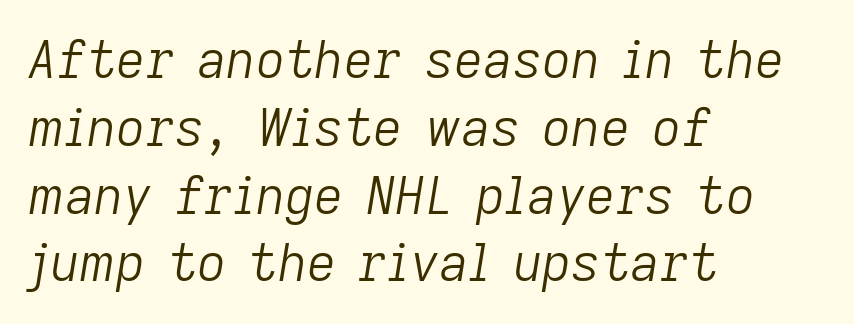
Q: Is the text bold? A: No.
Q: Is the text italic (slanted)? A: Yes, it leans right by about 9 degrees.
Q: Is the text underlined? A: No.
Q: How is the paragraph aligned? A: Left-aligned.
Q: Is the spacing between letters normal or unusually wide? A: Normal.
Q: Is the spacing between lines tight, normal or loose? A: Normal.
Q: Width (condensed, normal, or wide)? A: Normal.
Q: Stroke contrast? A: Low.
Q: x-height? A: Medium.
Q: Monospaced? A: No.
